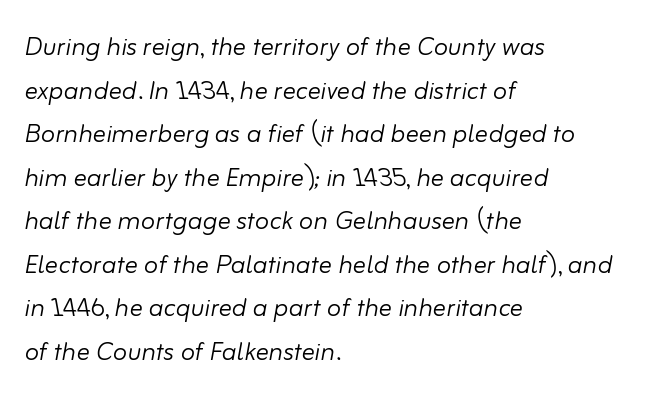
{"italic": "yes", "lean": "right", "slant_degrees": 10, "bold": "no", "weight": "light", "width": "normal", "stroke_contrast": "low", "x_height": "small", "monospaced": "no", "underline": "no", "align": "left", "line_spacing": "normal", "line_spacing_ratio": 1.32, "letter_spacing": "normal", "letter_spacing_em": 0.0, "glyph_px": 33}
